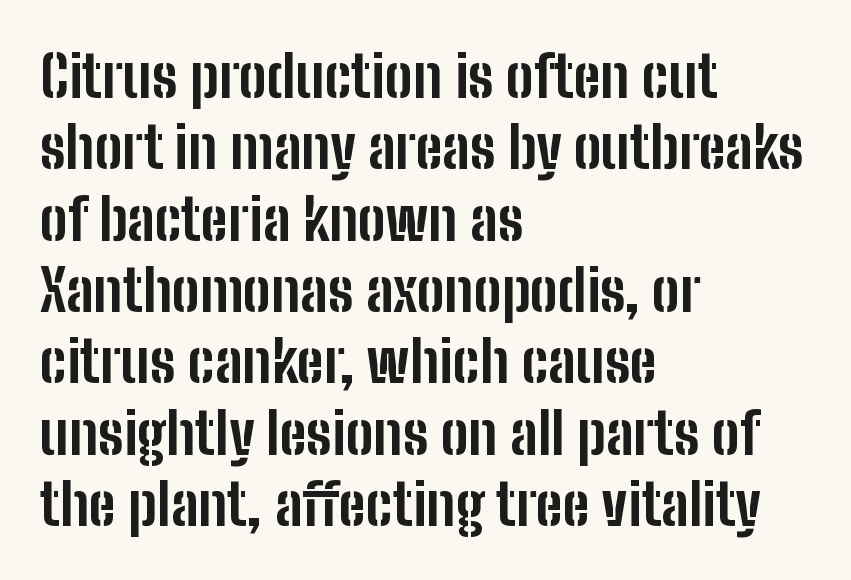
{"serif": "no", "italic": "no", "bold": "yes", "weight": "bold", "width": "condensed", "stroke_contrast": "low", "x_height": "medium", "monospaced": "no", "underline": "no", "align": "left", "line_spacing_ratio": 1.23, "letter_spacing": "normal", "letter_spacing_em": 0.0, "glyph_px": 58}
